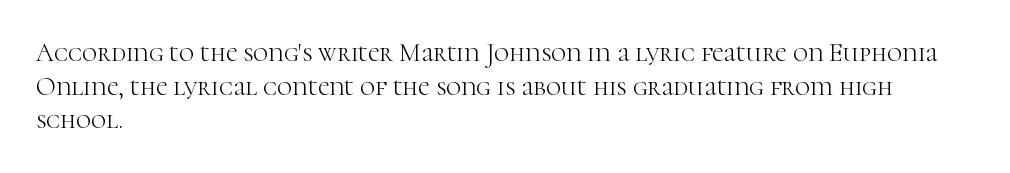
{"italic": "no", "bold": "no", "underline": "no", "align": "left", "line_spacing": "normal", "line_spacing_ratio": 1.29, "letter_spacing": "normal", "letter_spacing_em": 0.0, "glyph_px": 26}
